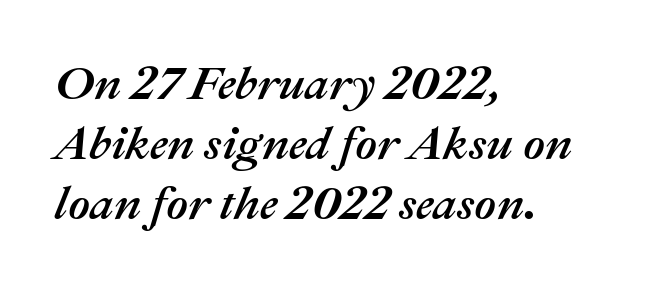
The baseline area is clear. Horizontal alignment here is leftward, the default for most running prose. Varying glyph widths throughout — classic text-font behaviour. Rendered with sloped, italic letterforms. The rendering uses a moderate line-height, typical for paragraphs. Tracking value appears to be zero — textbook default spacing.
